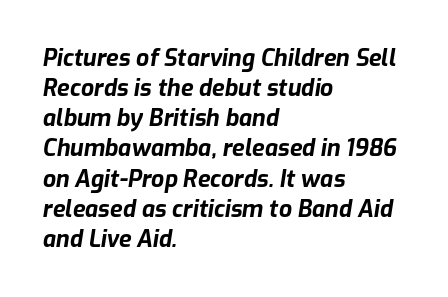
Q: Is the text bold? A: Yes.
Q: Is the text italic (slanted)? A: Yes, it leans right by about 9 degrees.
Q: Is the text underlined? A: No.
Q: How is the paragraph aligned? A: Left-aligned.
Q: Is the spacing between letters normal or unusually wide? A: Normal.
Q: Is the spacing between lines tight, normal or loose? A: Normal.
